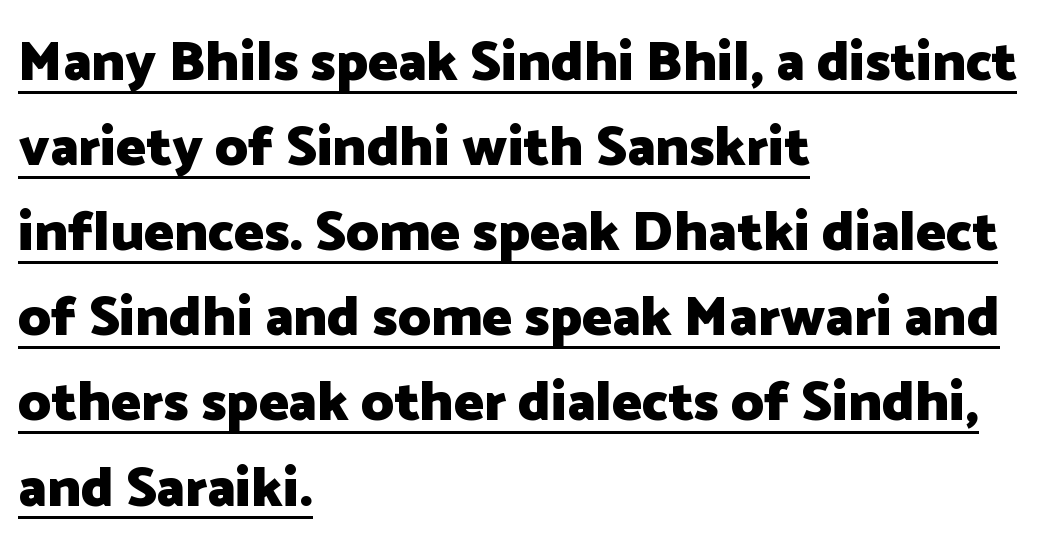
{"serif": "no", "italic": "no", "bold": "yes", "weight": "heavy", "width": "normal", "stroke_contrast": "low", "x_height": "medium", "monospaced": "no", "underline": "yes", "align": "left", "line_spacing": "normal", "line_spacing_ratio": 1.52, "letter_spacing": "normal", "letter_spacing_em": 0.0, "glyph_px": 56}
